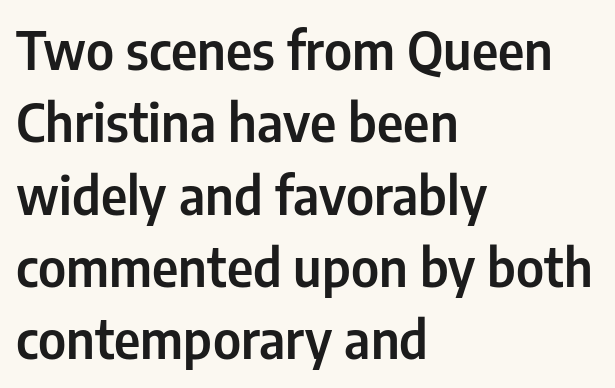
{"serif": "no", "italic": "no", "width": "condensed", "stroke_contrast": "low", "x_height": "medium", "monospaced": "no", "underline": "no", "align": "left", "line_spacing": "normal", "line_spacing_ratio": 1.39, "letter_spacing": "normal", "letter_spacing_em": 0.0, "glyph_px": 52}
